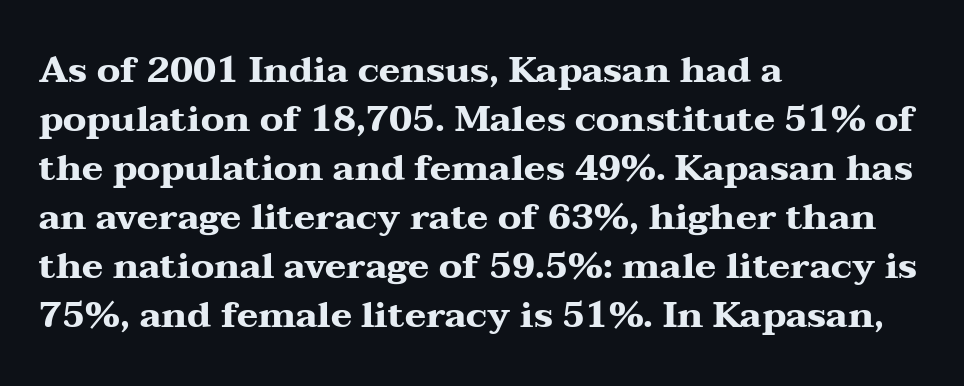
{"serif": "yes", "italic": "no", "bold": "yes", "weight": "heavy", "width": "wide", "stroke_contrast": "medium", "x_height": "medium", "monospaced": "no", "underline": "no", "align": "left", "line_spacing": "normal", "line_spacing_ratio": 1.36, "letter_spacing": "normal", "letter_spacing_em": 0.0, "glyph_px": 36}
